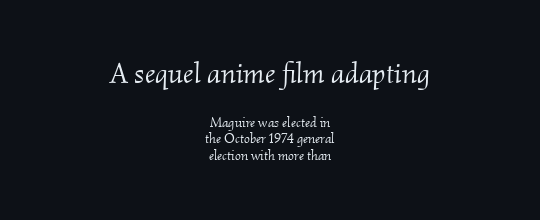
The strip under each line holds only bare page. A typesetter would mark this as italic. The typeface has the unassuming heft of standard copy or less. To sum up the face: it has serifs.
